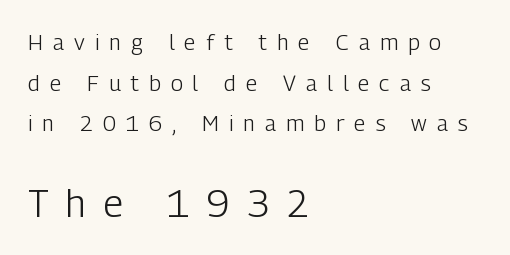
Glance below the letters and you will spot only blank space. Upright lettering throughout. I'd call this a sans setting — the letters go barefoot. The lines in this sample share a left origin and differ only in where they stop.
